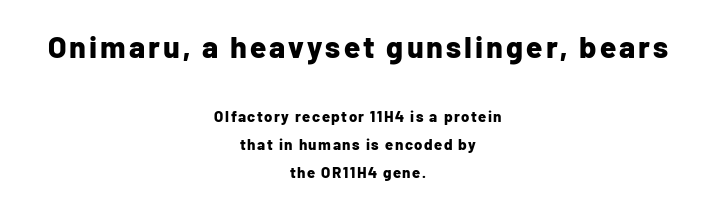
{"serif": "no", "italic": "no", "bold": "yes", "weight": "bold", "width": "normal", "stroke_contrast": "low", "x_height": "medium", "monospaced": "no", "underline": "no", "align": "center", "line_spacing_ratio": 1.85, "larger_block": "first", "size_ratio": 2.0, "glyph_px": 30}
